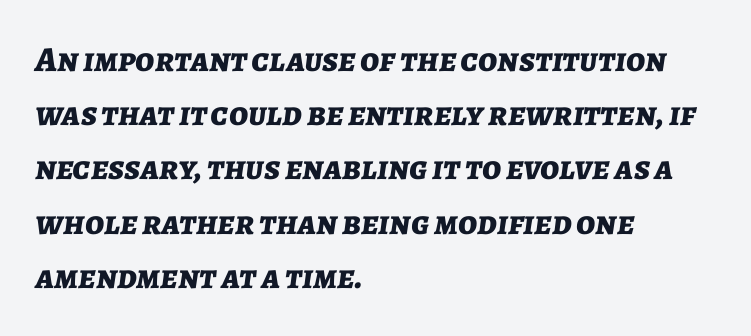
Q: Is the text bold? A: Yes.
Q: Is the text italic (slanted)? A: Yes, it leans right by about 7 degrees.
Q: Is the text underlined? A: No.
Q: How is the paragraph aligned? A: Left-aligned.
Q: Is the spacing between letters normal or unusually wide? A: Normal.
Q: Is the spacing between lines tight, normal or loose? A: Normal.
Q: Width (condensed, normal, or wide)? A: Normal.
Q: Stroke contrast? A: Low.
Q: x-height? A: Medium.
Q: Monospaced? A: No.
